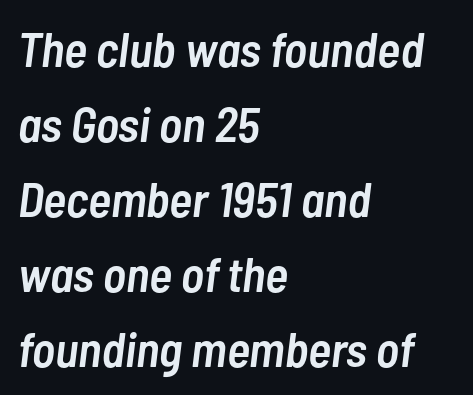
Lines of text with bare space underneath. The setting favours the left margin, as ordinary paragraphs usually do. This sample has the flowing, uneven cadence of proportional lettering. Does the lettering tilt? It does — this is italic.
